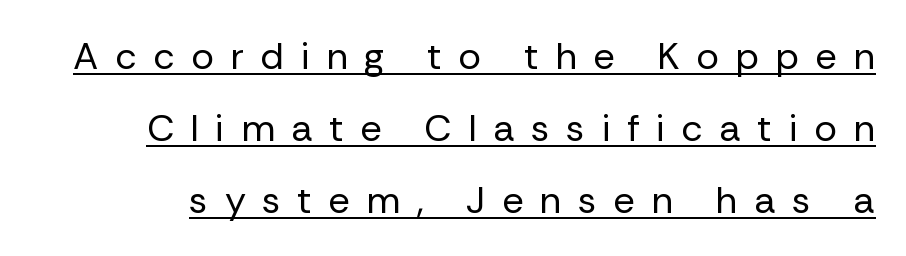
{"serif": "no", "italic": "no", "bold": "no", "weight": "regular", "width": "normal", "stroke_contrast": "low", "x_height": "medium", "monospaced": "no", "underline": "yes", "line_spacing_ratio": 1.89, "letter_spacing": "wide", "letter_spacing_em": 0.43, "glyph_px": 38}
